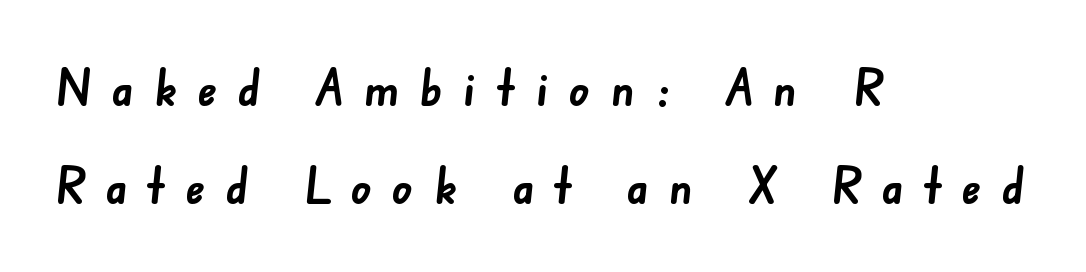
{"serif": "no", "bold": "yes", "weight": "semibold", "width": "normal", "stroke_contrast": "low", "x_height": "small", "monospaced": "no", "underline": "no", "align": "left", "line_spacing": "loose", "line_spacing_ratio": 1.96, "letter_spacing": "wide", "letter_spacing_em": 0.41, "glyph_px": 50}
